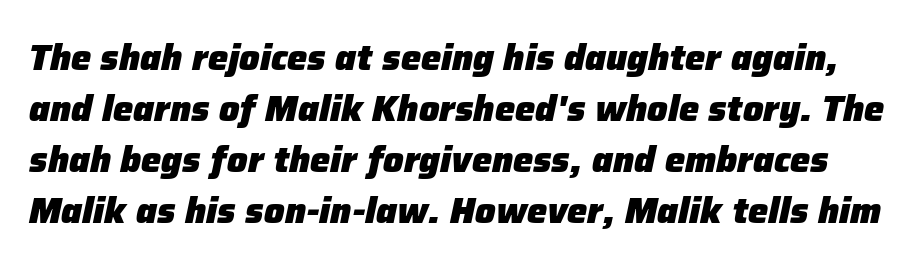
Q: Is the text bold? A: Yes.
Q: Is the text italic (slanted)? A: Yes, it leans right by about 12 degrees.
Q: Is the text underlined? A: No.
Q: Is the spacing between letters normal or unusually wide? A: Normal.
Q: Is the spacing between lines tight, normal or loose? A: Normal.
Q: Width (condensed, normal, or wide)? A: Normal.
Q: Stroke contrast? A: Low.
Q: x-height? A: Medium.
Q: Monospaced? A: No.
